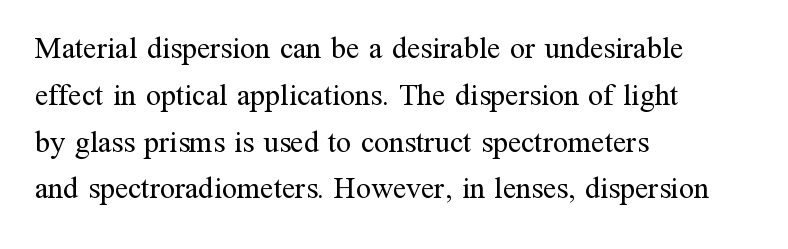
The image shows 30 px regular-weight serif type, upright; set left-aligned, normal line spacing (1.56x), normal letter spacing, not underlined; medium stroke contrast and a medium x-height.
